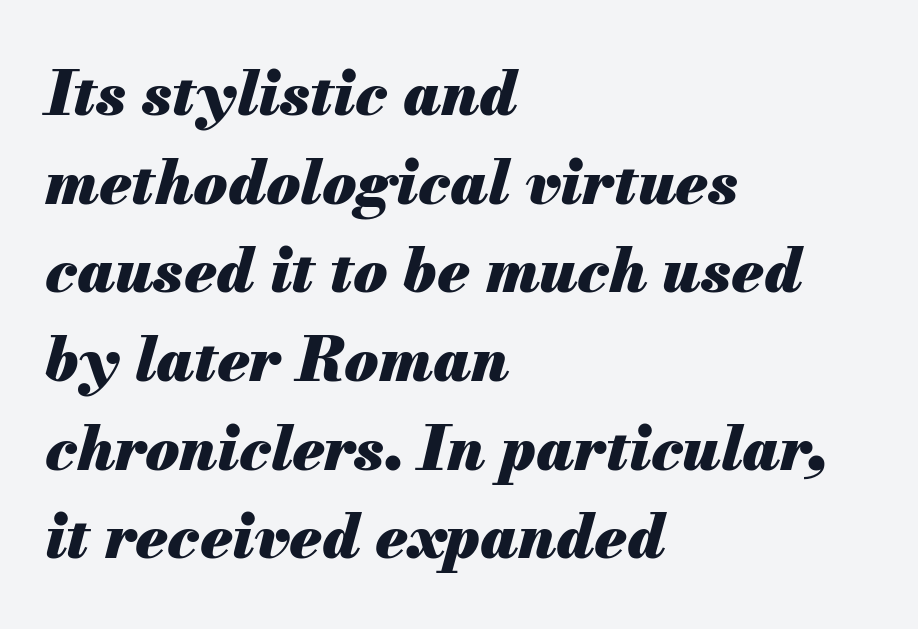
The image shows 62 px heavy type, italic (leaning right); set left-aligned, normal line spacing (1.43x), normal letter spacing, not underlined; medium stroke contrast and a small x-height.
